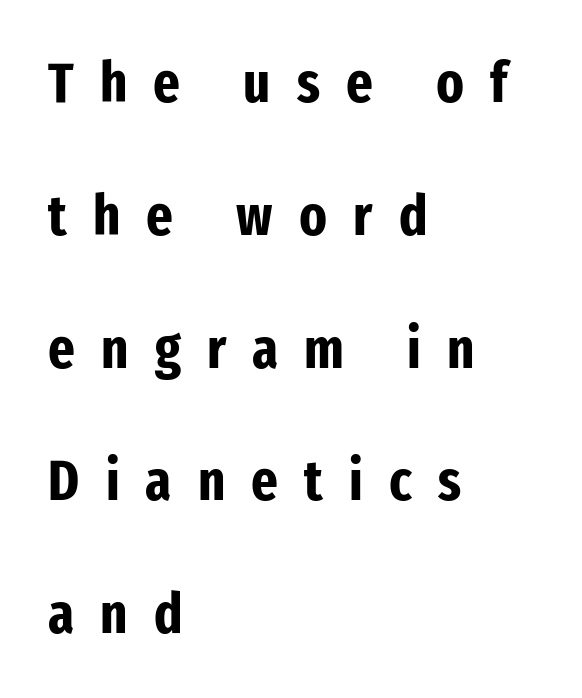
Q: Is the text bold? A: Yes.
Q: Is the text italic (slanted)? A: No, it is upright.
Q: Is the typeface a serif or a sans-serif typeface? A: Sans-serif.
Q: Is the text underlined? A: No.
Q: How is the paragraph aligned? A: Left-aligned.
Q: Is the spacing between letters normal or unusually wide? A: Unusually wide.
Q: Is the spacing between lines tight, normal or loose? A: Loose.
Q: Width (condensed, normal, or wide)? A: Condensed.
Q: Stroke contrast? A: Low.
Q: x-height? A: Medium.
Q: Monospaced? A: No.
